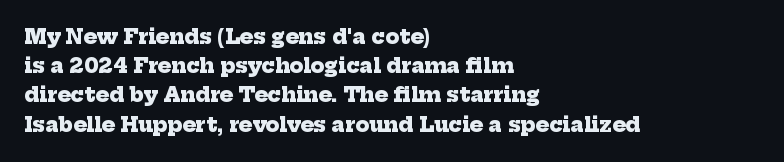
{"bold": "yes", "underline": "no", "align": "left", "line_spacing": "normal", "line_spacing_ratio": 1.46, "letter_spacing": "normal", "letter_spacing_em": 0.0, "glyph_px": 20}
